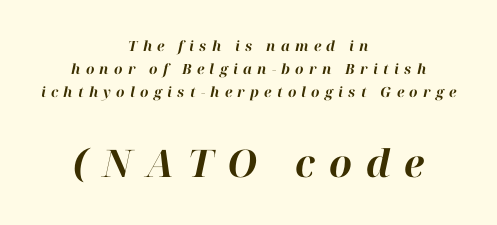
The image shows 38 px bold type, italic (leaning right); set centered, normal line spacing (1.65x), unusually wide letter spacing (+0.37 em), not underlined; the second (bottom) block is 2.71x larger; high stroke contrast and a medium x-height.
